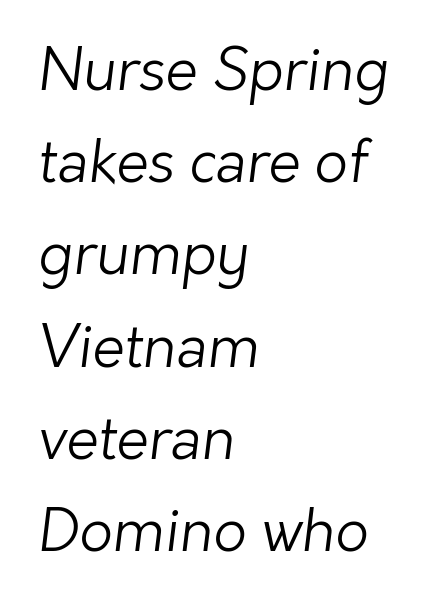
Letter spacing: default. The font family rendered here belongs to the sans-serif group. Each new line begins a customary step beneath the previous one. The lines are quadded left. Is this a heavy cut? Hardly; it is regular or lighter.
